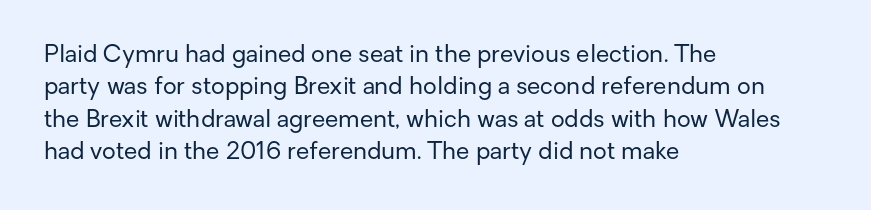
{"italic": "no", "bold": "no", "underline": "no", "align": "left", "line_spacing": "normal", "line_spacing_ratio": 1.35, "letter_spacing": "normal", "letter_spacing_em": 0.0, "glyph_px": 24}
